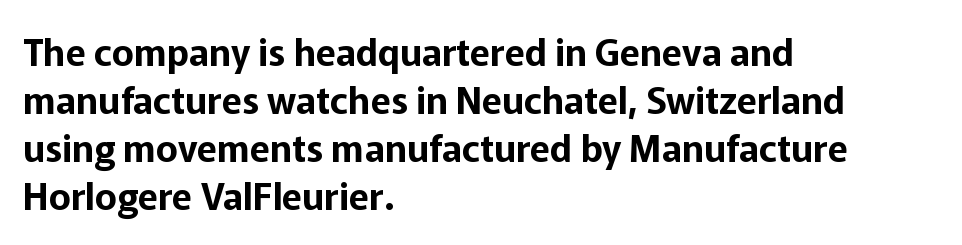
Q: Is the text italic (slanted)? A: No, it is upright.
Q: Is the typeface a serif or a sans-serif typeface? A: Sans-serif.
Q: Is the text underlined? A: No.
Q: How is the paragraph aligned? A: Left-aligned.
Q: Is the spacing between letters normal or unusually wide? A: Normal.
Q: Is the spacing between lines tight, normal or loose? A: Normal.
Q: Width (condensed, normal, or wide)? A: Normal.
Q: Stroke contrast? A: Low.
Q: x-height? A: Medium.
Q: Monospaced? A: No.
